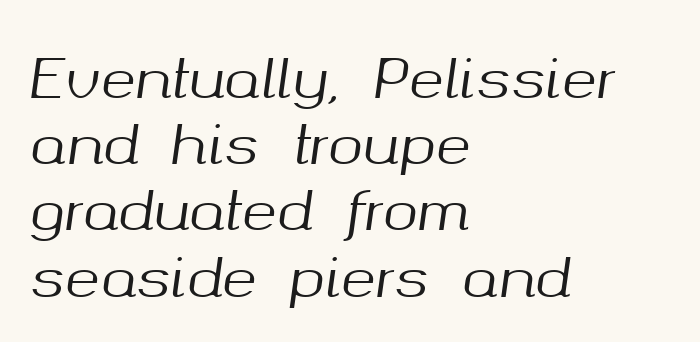
The image shows 53 px text type, italic (leaning right); set left-aligned, normal line spacing (1.25x), normal letter spacing, not underlined; medium stroke contrast and a medium x-height.
